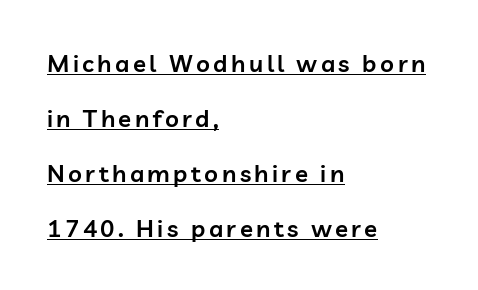
{"italic": "no", "bold": "semi", "underline": "yes", "align": "left", "line_spacing": "loose", "line_spacing_ratio": 2.29, "glyph_px": 24}
